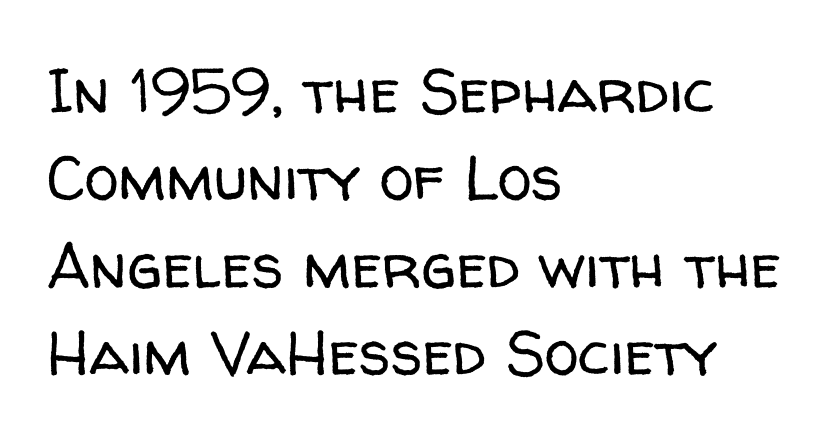
{"serif": "no", "italic": "no", "bold": "no", "weight": "regular", "width": "normal", "stroke_contrast": "low", "x_height": "medium", "monospaced": "no", "underline": "no", "align": "left", "line_spacing": "normal", "line_spacing_ratio": 1.41, "letter_spacing": "normal", "letter_spacing_em": 0.0, "glyph_px": 62}
